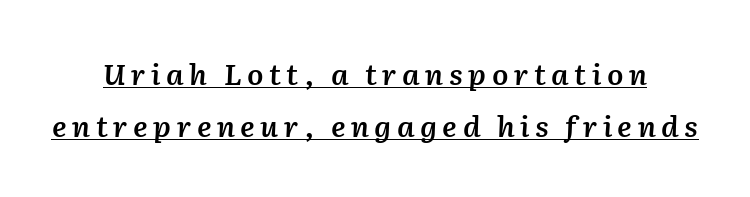
{"italic": "yes", "lean": "right", "slant_degrees": 2, "bold": "semi", "weight": "semibold", "width": "normal", "stroke_contrast": "medium", "x_height": "medium", "monospaced": "no", "underline": "yes", "line_spacing_ratio": 1.78, "glyph_px": 29}
